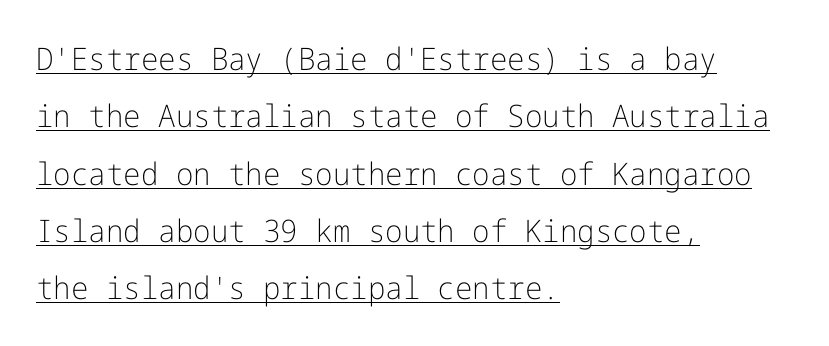
Look at the bottom of the vertical strokes: they stop flat, with no serifs. You can see a thin bar hugging the bottom of the glyphs. Left-aligned paragraph, ragged on the right. Heaviness? Minimal to ordinary, like unemphasized prose.
